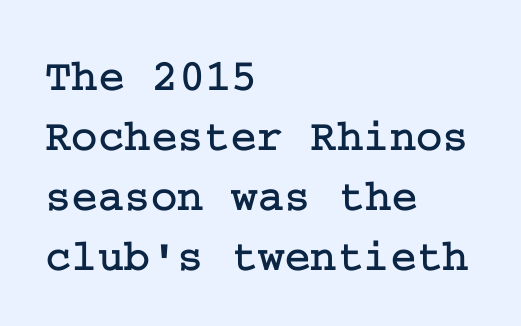
Q: Is the text italic (slanted)? A: No, it is upright.
Q: Is the typeface a serif or a sans-serif typeface? A: Serif.
Q: Is the text underlined? A: No.
Q: How is the paragraph aligned? A: Left-aligned.
Q: Is the spacing between letters normal or unusually wide? A: Normal.
Q: Is the spacing between lines tight, normal or loose? A: Normal.
Q: Width (condensed, normal, or wide)? A: Normal.
Q: Stroke contrast? A: Low.
Q: x-height? A: Medium.
